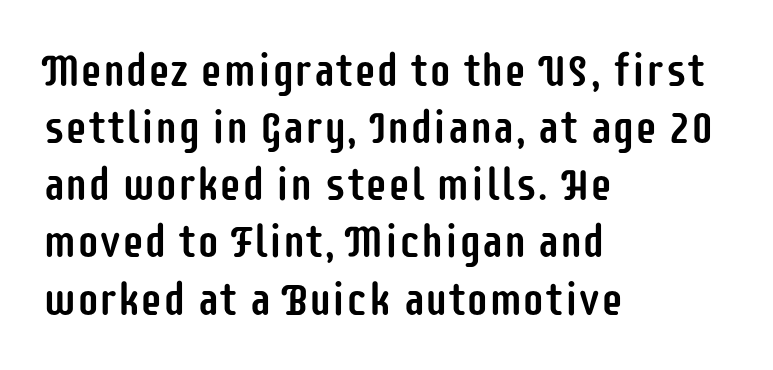
The letters sit at their default tracking, neither squeezed nor spread. You could not count columns in this text — the font is proportionally spaced. A classic flush-left, rag-right setting is used for this passage. Type style note: lacks serifs.
